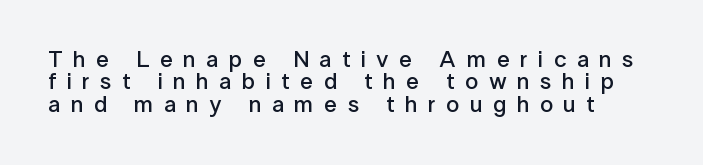
The image shows 23 px text type, upright; set tight line spacing (0.97x), unusually wide letter spacing (+0.46 em), not underlined.
